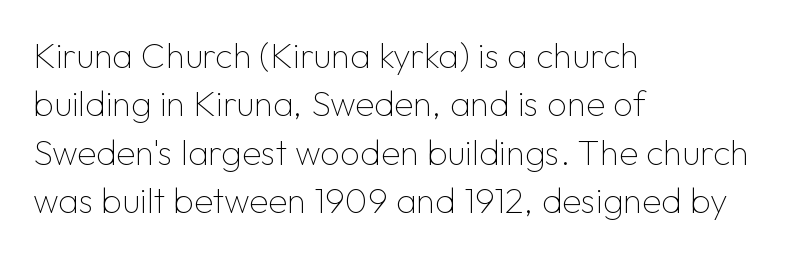
Underlining? Definitely not there. Posture: straight, roman, zero tilt. If you drew a ruler down the left edge, every line would touch it. The letters look calm and open, with moderate or lighter stems. A typesetter would call this zero additional tracking. This block has exactly the height ordinary leading produces.
